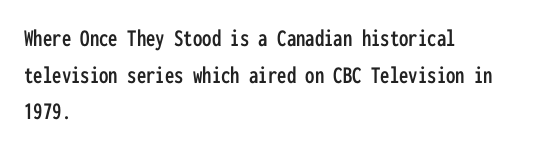
The image shows 25 px text type, upright; set left-aligned, normal line spacing (1.47x), normal letter spacing, not underlined.
